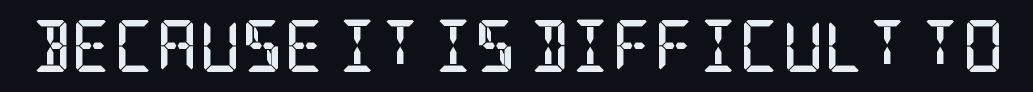
The image shows 52 px semibold, condensed serif type, upright; set normal letter spacing, not underlined; low stroke contrast and a large x-height.
